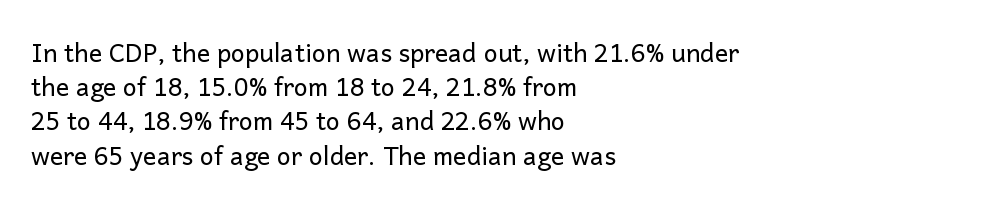
The area under the type is left untouched. A roman cut, with each character standing at attention. Observe the ordinary spacing: letters are neighbours, not strangers. Notice how the passage keeps a crisp vertical edge on the left only.
